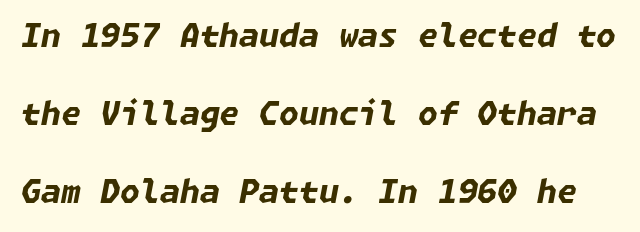
Students, note that the glyphs here touch the page at normal intervals. Loosely led — the rows are spread out. The specimen reads as italic at a glance. Set as a true bold cut, around the 700 mark.
